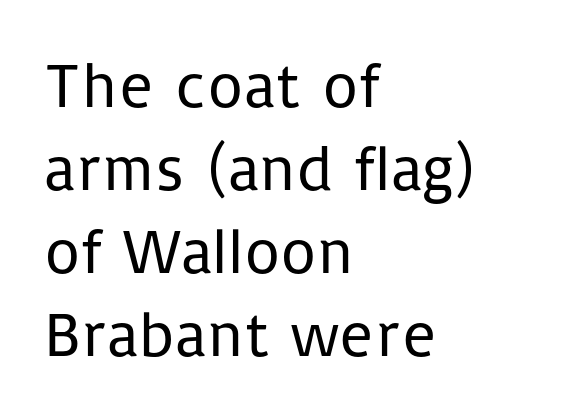
Q: Is the text bold? A: No.
Q: Is the text italic (slanted)? A: No, it is upright.
Q: Is the typeface a serif or a sans-serif typeface? A: Sans-serif.
Q: Is the text underlined? A: No.
Q: How is the paragraph aligned? A: Left-aligned.
Q: Is the spacing between letters normal or unusually wide? A: Normal.
Q: Is the spacing between lines tight, normal or loose? A: Normal.
Q: Width (condensed, normal, or wide)? A: Normal.
Q: Stroke contrast? A: Low.
Q: x-height? A: Medium.
Q: Monospaced? A: No.
